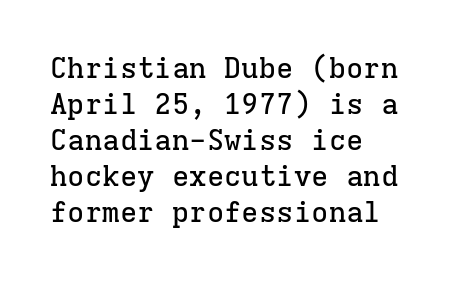
The image shows 29 px serif type, upright, monospaced; set left-aligned, line spacing 1.24x, normal letter spacing, not underlined; low stroke contrast and a medium x-height.
